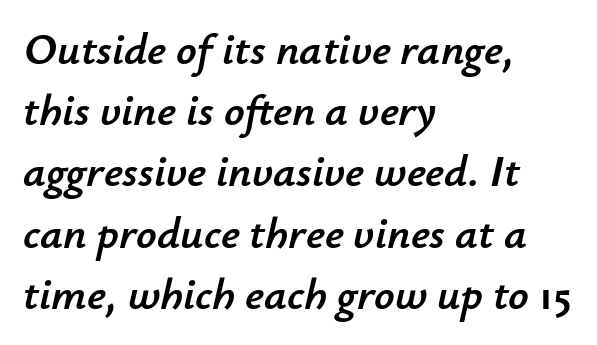
{"italic": "yes", "lean": "right", "slant_degrees": 12, "width": "normal", "stroke_contrast": "low", "x_height": "small", "monospaced": "no", "underline": "no", "align": "left", "line_spacing": "normal", "line_spacing_ratio": 1.36, "letter_spacing": "normal", "letter_spacing_em": 0.0, "glyph_px": 45}
